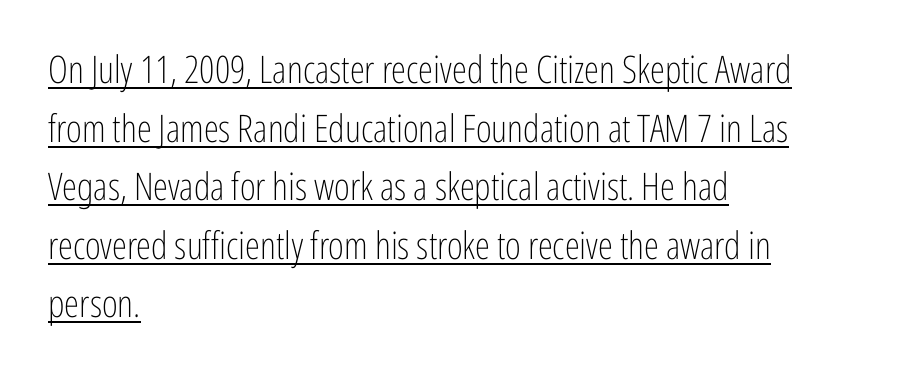
Students, observe the line beneath the letters — that is underlining. You could call the tracking neutral — neither tight nor loose. Observe the absence of serifs on each vertical stroke in this sample. The compositor pushed each line to the left boundary.
